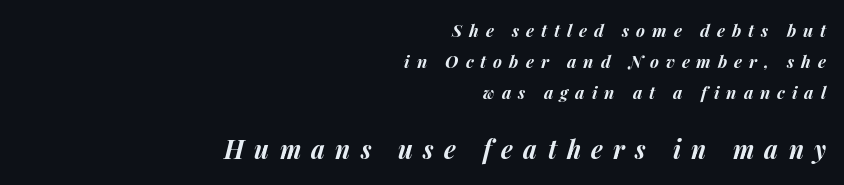
No word sits above an underline. Is the block centered? No — it sits flush against the right margin. The type is letterspaced generously, with wide tracking. Strong, thick strokes mark this as bold type. Yep, that's italic — everything's leaning. Size hierarchy here favors the trailing block over the leading one.
